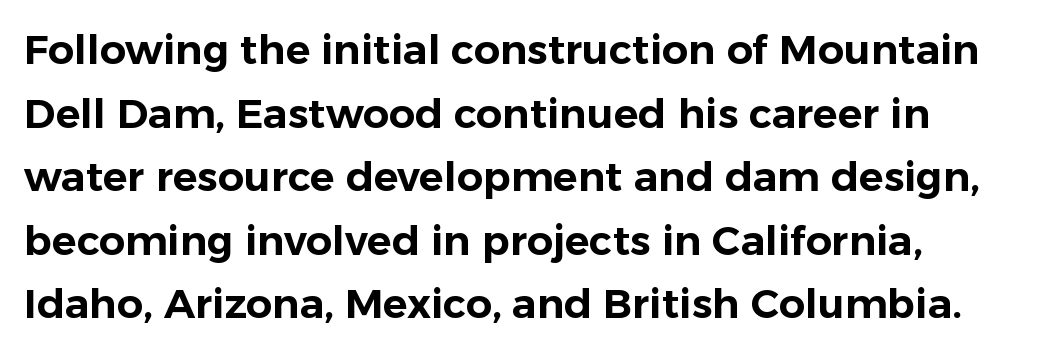
{"serif": "no", "italic": "no", "width": "normal", "stroke_contrast": "low", "x_height": "medium", "monospaced": "no", "underline": "no", "line_spacing": "normal", "line_spacing_ratio": 1.55, "letter_spacing": "normal", "letter_spacing_em": 0.0, "glyph_px": 41}
